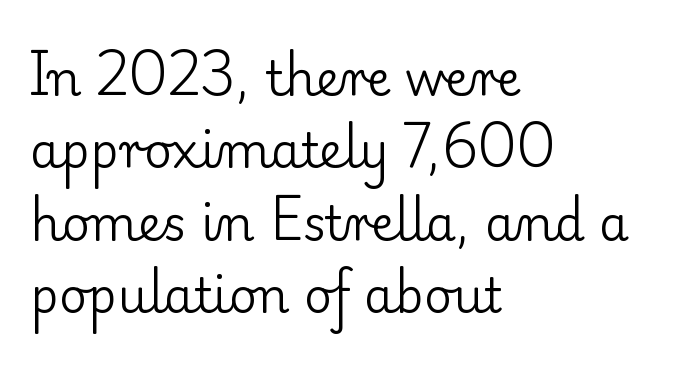
{"serif": "yes", "italic": "no", "bold": "no", "weight": "regular", "width": "normal", "stroke_contrast": "low", "x_height": "small", "monospaced": "no", "underline": "no", "align": "left", "line_spacing": "normal", "line_spacing_ratio": 1.51, "letter_spacing": "normal", "letter_spacing_em": 0.0, "glyph_px": 48}
